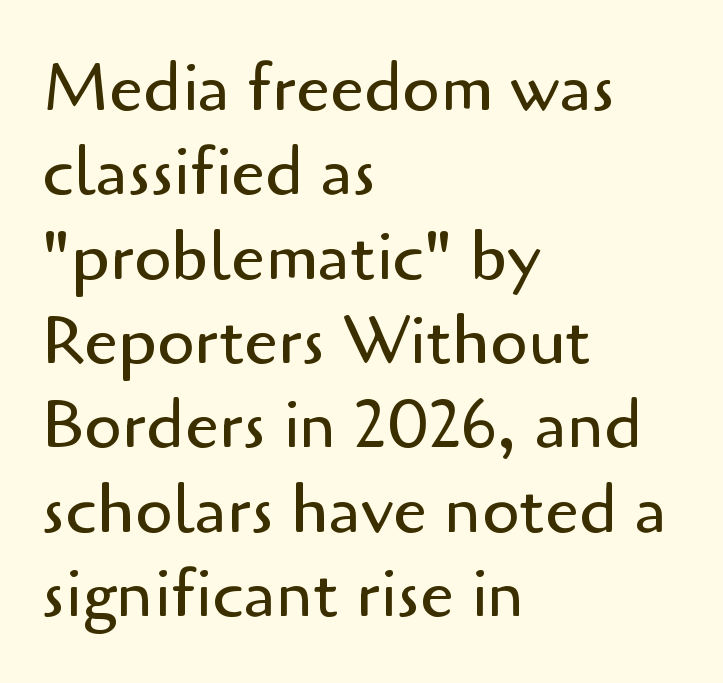
The image shows 68 px regular-weight sans-serif type, upright; set left-aligned, line spacing 1.24x, normal letter spacing, not underlined; low stroke contrast and a small x-height.
